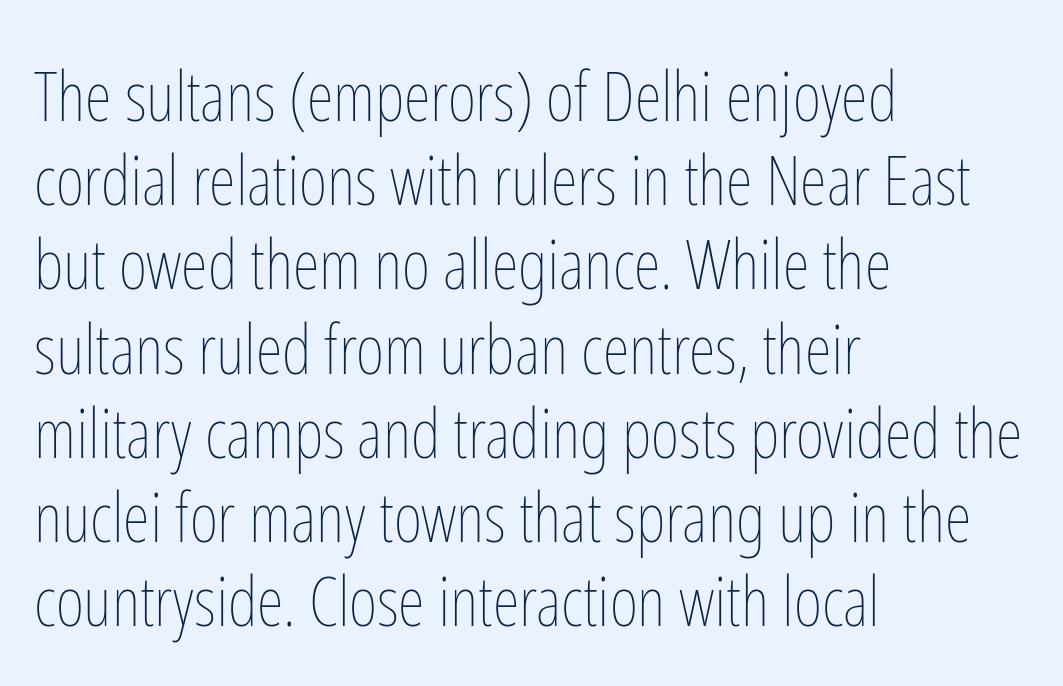
{"italic": "no", "bold": "no", "weight": "thin", "width": "condensed", "stroke_contrast": "low", "x_height": "medium", "monospaced": "no", "underline": "no", "align": "left", "line_spacing_ratio": 1.22, "letter_spacing": "normal", "letter_spacing_em": 0.0, "glyph_px": 69}
